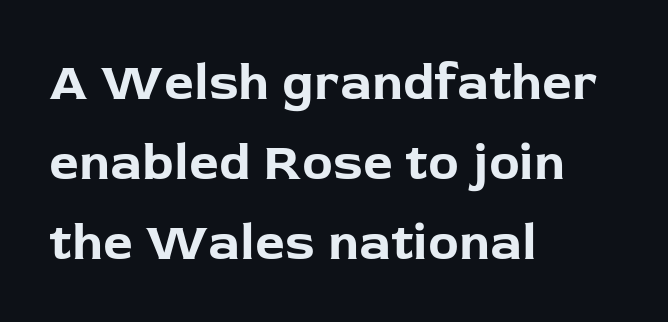
{"serif": "no", "italic": "no", "bold": "yes", "weight": "bold", "width": "normal", "stroke_contrast": "low", "x_height": "medium", "monospaced": "no", "underline": "no", "align": "left", "line_spacing": "normal", "line_spacing_ratio": 1.54, "letter_spacing": "normal", "letter_spacing_em": 0.0, "glyph_px": 52}
